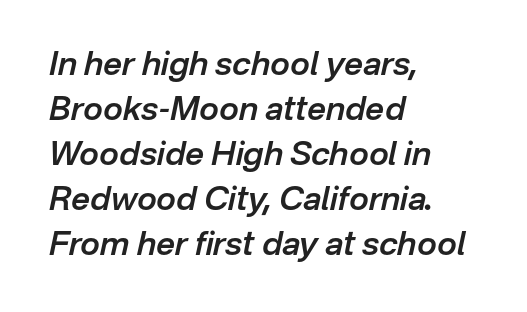
{"italic": "yes", "lean": "right", "slant_degrees": 12, "bold": "semi", "weight": "semibold", "width": "normal", "stroke_contrast": "low", "x_height": "medium", "monospaced": "no", "underline": "no", "align": "left", "line_spacing": "normal", "line_spacing_ratio": 1.36, "letter_spacing": "normal", "letter_spacing_em": 0.0, "glyph_px": 33}
